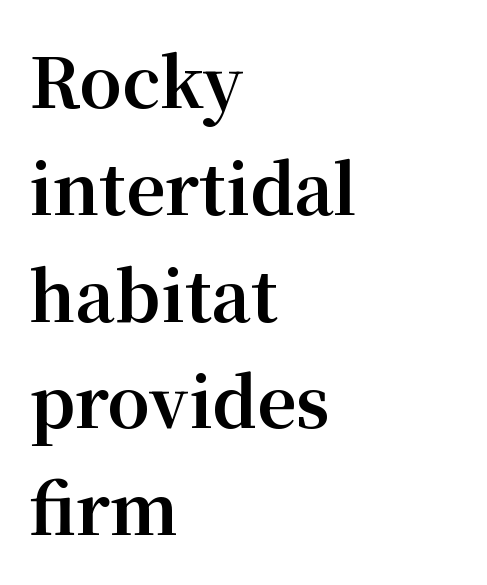
The image shows 68 px bold serif type, upright; set left-aligned, normal line spacing (1.57x), normal letter spacing, not underlined; medium stroke contrast and a medium x-height.
